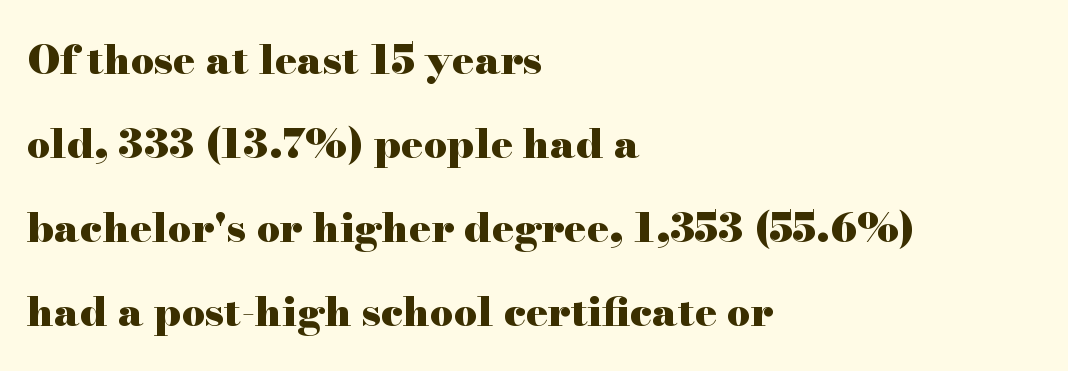
{"serif": "yes", "italic": "no", "bold": "yes", "weight": "heavy", "width": "wide", "stroke_contrast": "high", "x_height": "small", "monospaced": "no", "underline": "no", "align": "left", "line_spacing": "loose", "line_spacing_ratio": 2.05, "letter_spacing": "normal", "letter_spacing_em": 0.0, "glyph_px": 41}
